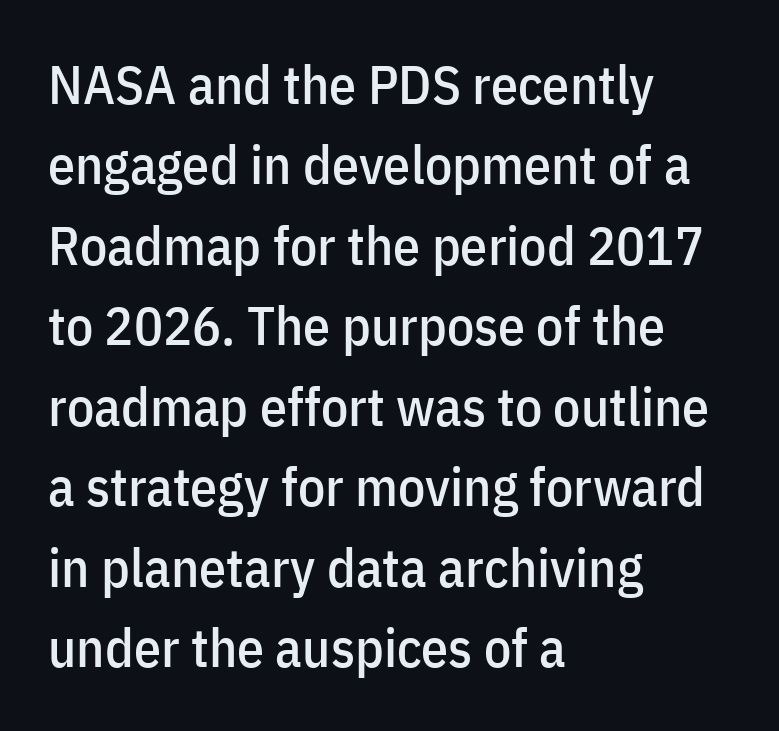
The image shows 54 px condensed sans-serif type, upright; set left-aligned, normal line spacing (1.49x), normal letter spacing, not underlined; low stroke contrast and a medium x-height.
